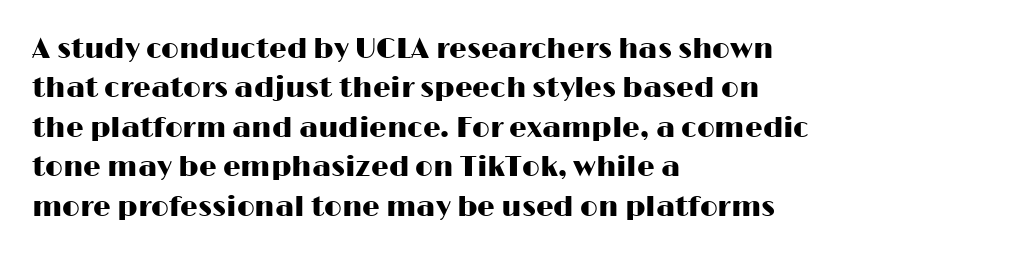
Each line starts at the same left margin while the right side varies. Notice how the stems are strictly vertical — no italics here. Observe the ordinary spacing: letters are neighbours, not strangers. Look at the bottom of the vertical strokes: they stop flat, with no serifs.
